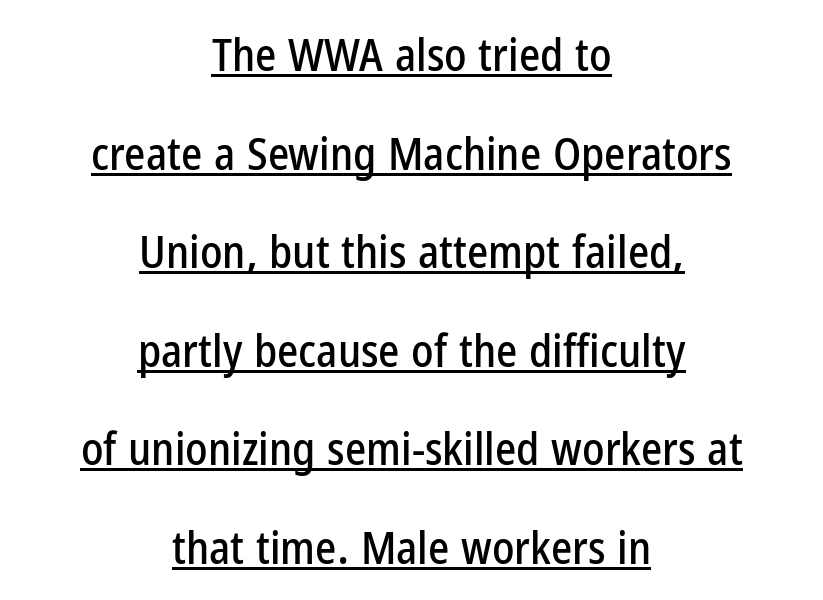
{"serif": "no", "italic": "no", "width": "condensed", "stroke_contrast": "low", "x_height": "medium", "monospaced": "no", "underline": "yes", "align": "center", "line_spacing": "loose", "line_spacing_ratio": 2.19, "letter_spacing": "normal", "letter_spacing_em": 0.0, "glyph_px": 45}
